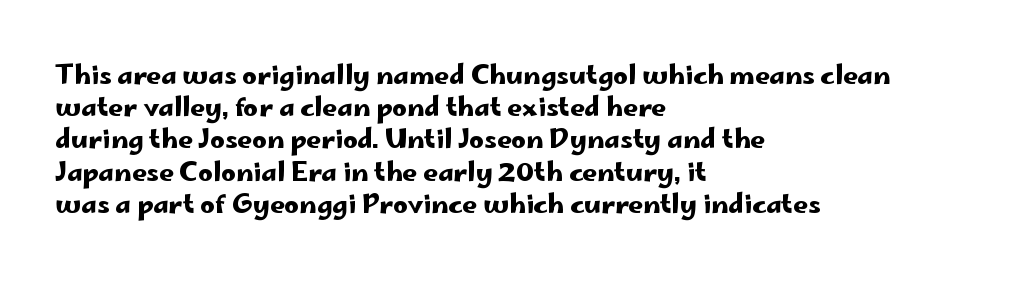
The image shows 26 px text type, upright; set left-aligned, line spacing 1.24x, normal letter spacing, not underlined.
